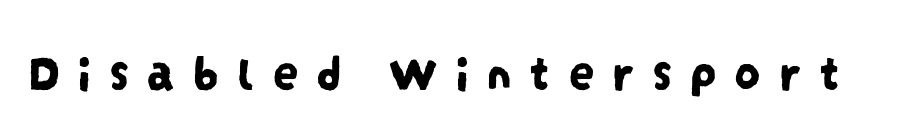
The image shows 52 px condensed sans-serif type; set unusually wide letter spacing (+0.33 em), not underlined; low stroke contrast and a large x-height.
